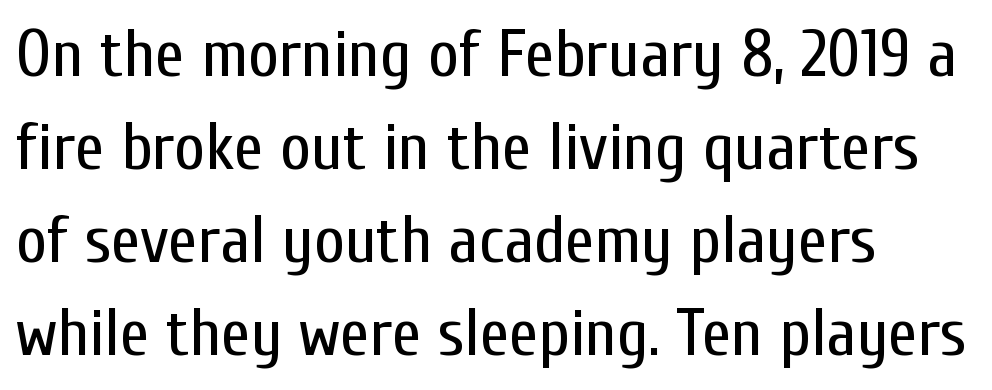
The image shows 67 px regular-weight, condensed sans-serif type, upright; set left-aligned, normal line spacing (1.39x), normal letter spacing, not underlined; low stroke contrast and a medium x-height.
